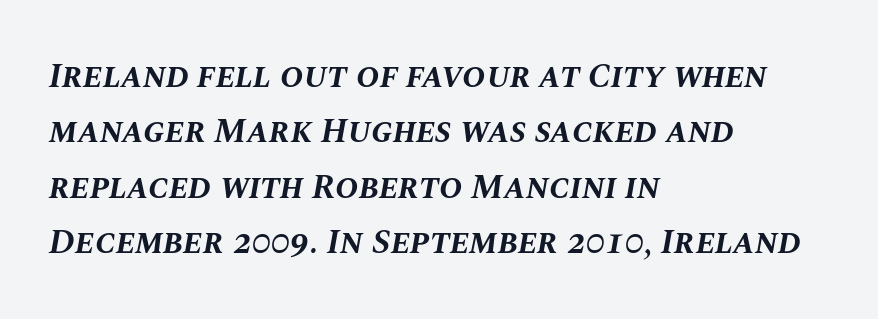
{"italic": "yes", "lean": "right", "slant_degrees": 10, "bold": "yes", "weight": "bold", "width": "normal", "stroke_contrast": "medium", "x_height": "large", "monospaced": "no", "underline": "no", "align": "left", "line_spacing": "normal", "line_spacing_ratio": 1.58, "letter_spacing": "normal", "letter_spacing_em": 0.0, "glyph_px": 35}
